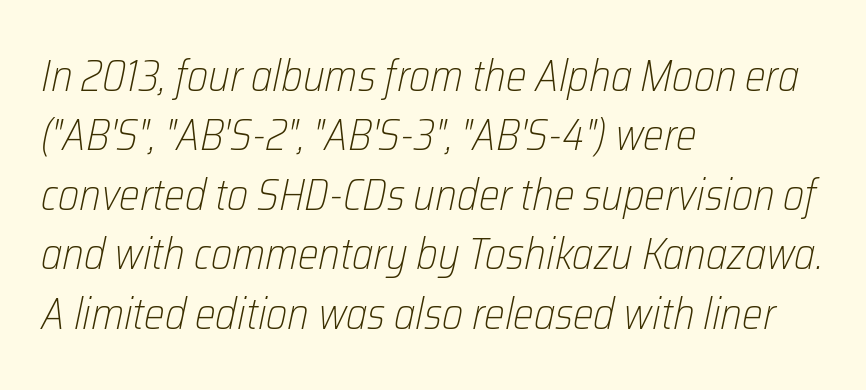
{"italic": "yes", "lean": "right", "slant_degrees": 12, "bold": "no", "weight": "light", "width": "condensed", "stroke_contrast": "low", "x_height": "medium", "monospaced": "no", "underline": "no", "align": "left", "line_spacing": "normal", "line_spacing_ratio": 1.35, "letter_spacing": "normal", "letter_spacing_em": 0.0, "glyph_px": 44}
